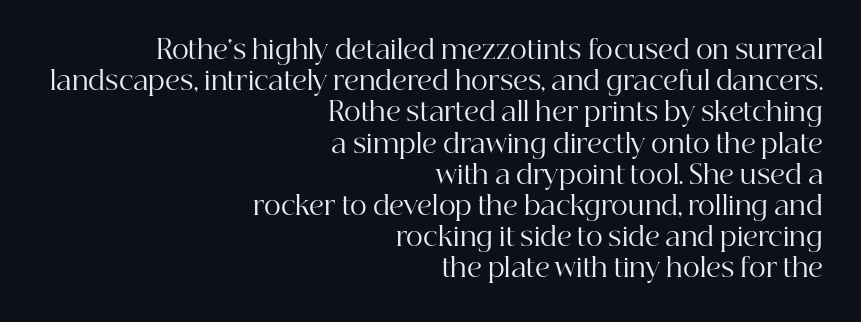
This is roman type, the default non-slanted kind. There is no visible air inserted between adjacent glyphs. The typesetting does not lean heavy: it is not bold. Line ends are locked; line starts wander. The foot of each line stays bare and open.
